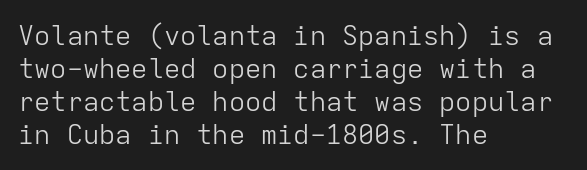
The type sits square on the baseline with zero lean. All the whitespace from short lines collects on the right. Students, note that the glyphs here touch the page at normal intervals. Weight class: somewhere from thin through regular. The foot of each line stays bare and open.
